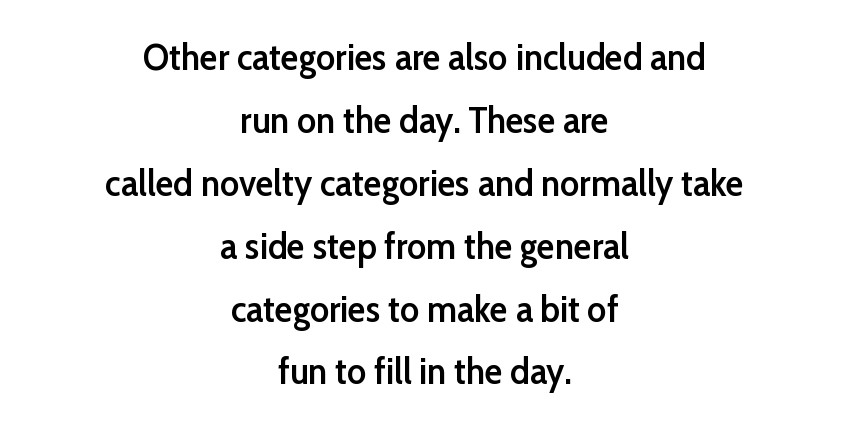
Emphasis by weight is partial: semibold. Grotesque or geometric, the face here clearly has no serifs. This sample uses plain, unmodified letter spacing. Looks like regular typesetting: each glyph gets only the width it needs. The line-height multiplier appears to be the usual default.
